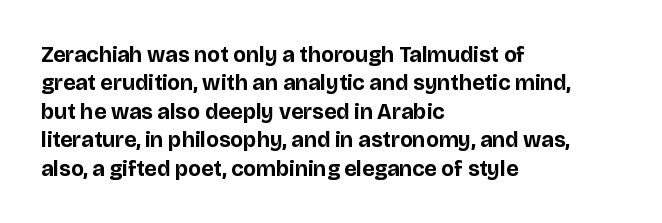
Q: Is the text bold? A: Yes.
Q: Is the text italic (slanted)? A: No, it is upright.
Q: Is the text underlined? A: No.
Q: How is the paragraph aligned? A: Left-aligned.
Q: Is the spacing between letters normal or unusually wide? A: Normal.
Q: Is the spacing between lines tight, normal or loose? A: Normal.
